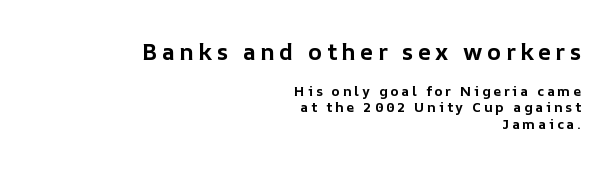
Q: Is the text bold? A: Yes.
Q: Is the text italic (slanted)? A: No, it is upright.
Q: Is the text underlined? A: No.
Q: How is the paragraph aligned? A: Right-aligned.
Q: Which block of text is set in a larger size, the first (top) or the second (bottom)? A: The first (top) one.
